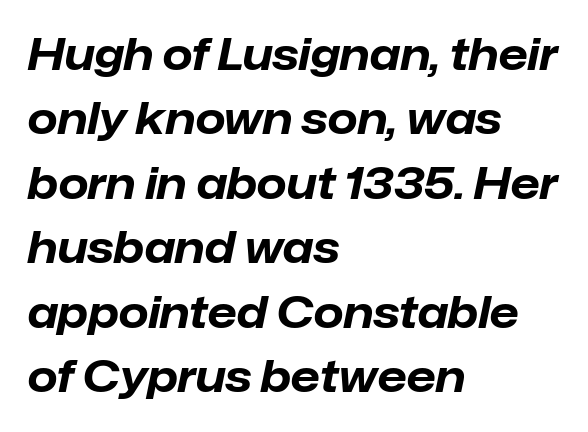
The image shows 43 px bold type, italic (leaning right); set left-aligned, normal line spacing (1.5x), normal letter spacing, not underlined; low stroke contrast and a medium x-height.
